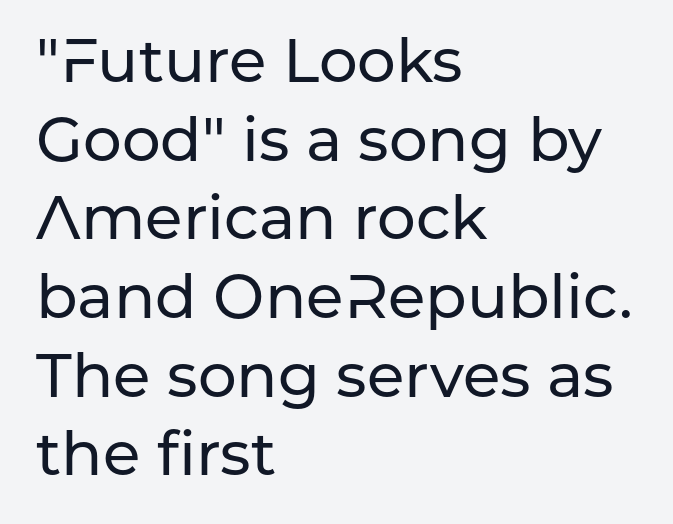
The image shows 61 px sans-serif type, upright; set left-aligned, normal line spacing (1.29x), normal letter spacing, not underlined; low stroke contrast and a medium x-height.
